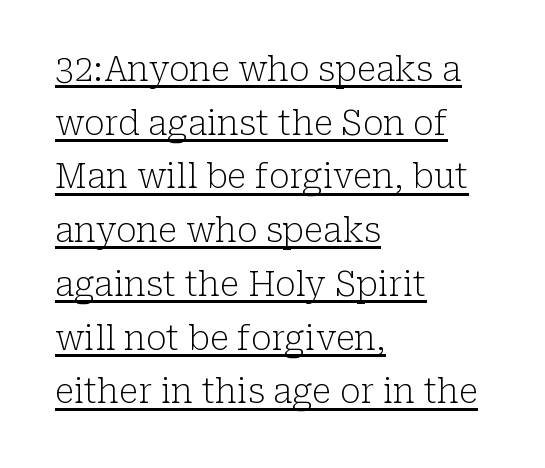
Q: Is the text bold? A: No.
Q: Is the text italic (slanted)? A: No, it is upright.
Q: Is the typeface a serif or a sans-serif typeface? A: Serif.
Q: Is the text underlined? A: Yes.
Q: How is the paragraph aligned? A: Left-aligned.
Q: Is the spacing between letters normal or unusually wide? A: Normal.
Q: Is the spacing between lines tight, normal or loose? A: Normal.
Q: Width (condensed, normal, or wide)? A: Normal.
Q: Stroke contrast? A: Low.
Q: x-height? A: Medium.
Q: Monospaced? A: No.
